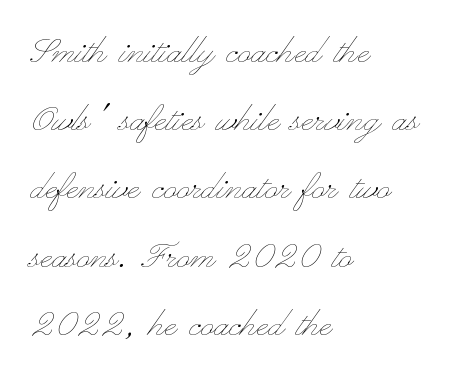
Q: Is the text bold? A: No.
Q: Is the text italic (slanted)? A: Yes.
Q: Is the text underlined? A: No.
Q: How is the paragraph aligned? A: Left-aligned.
Q: Is the spacing between letters normal or unusually wide? A: Normal.
Q: Is the spacing between lines tight, normal or loose? A: Normal.
Q: Width (condensed, normal, or wide)? A: Wide.
Q: Stroke contrast? A: Low.
Q: x-height? A: Small.
Q: Monospaced? A: No.
